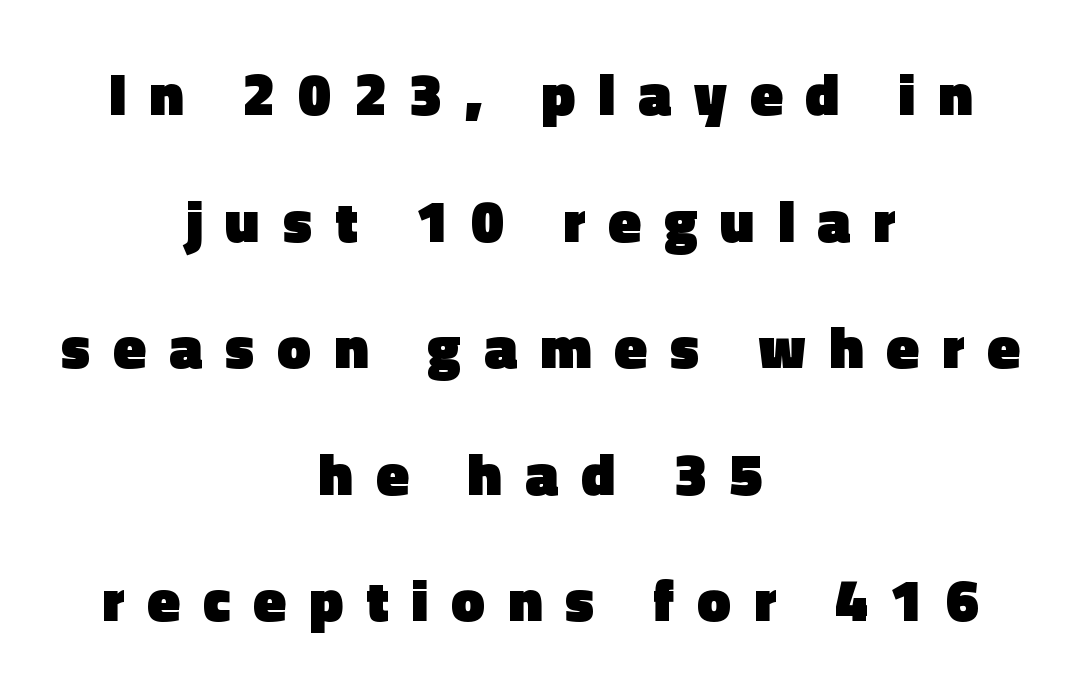
Q: Is the text bold? A: Yes.
Q: Is the text italic (slanted)? A: No, it is upright.
Q: Is the typeface a serif or a sans-serif typeface? A: Sans-serif.
Q: Is the text underlined? A: No.
Q: How is the paragraph aligned? A: Centered.
Q: Is the spacing between letters normal or unusually wide? A: Unusually wide.
Q: Is the spacing between lines tight, normal or loose? A: Loose.
Q: Width (condensed, normal, or wide)? A: Normal.
Q: x-height? A: Medium.
Q: Monospaced? A: No.
